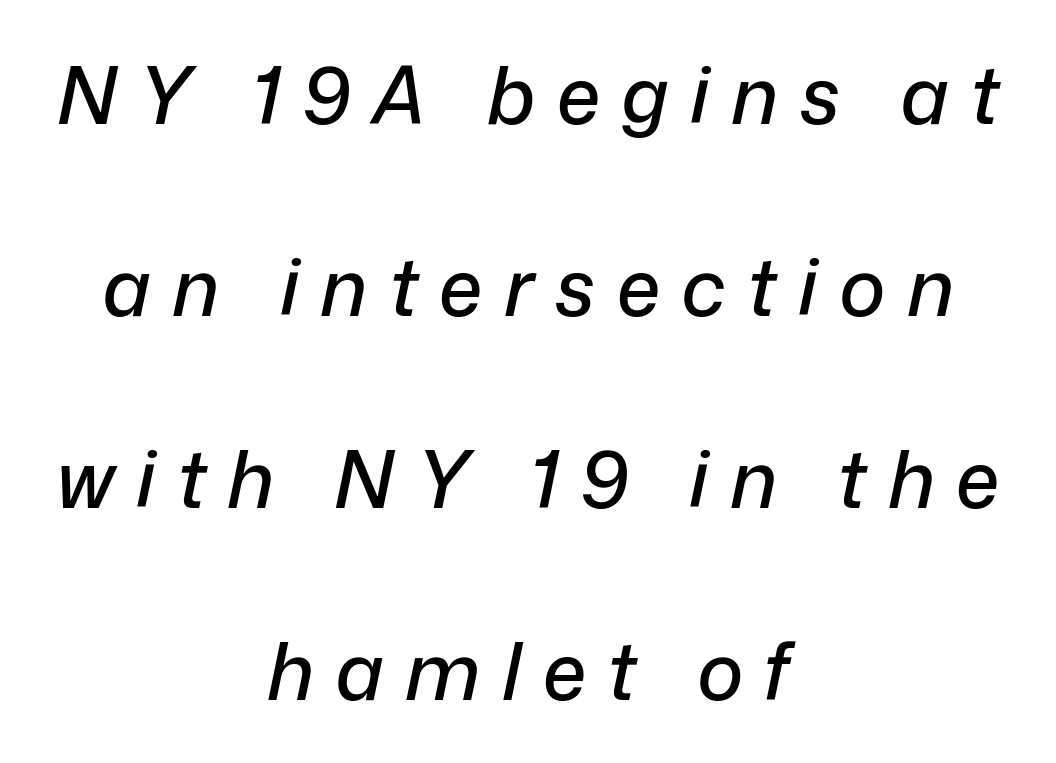
The image shows 79 px text type, italic (leaning right); set centered, loose line spacing (2.43x), unusually wide letter spacing (+0.27 em), not underlined; low stroke contrast and a medium x-height.
